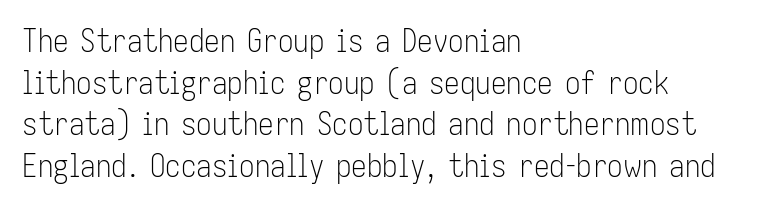
No feet cap the strokes, marking this as sans-serif type. Letters rest on an invisible, unmarked baseline. Horizontal bands of white between lines are of average thickness. Heft: none added — not bold. Tracking here is standard; glyphs follow each other at the usual distance.
